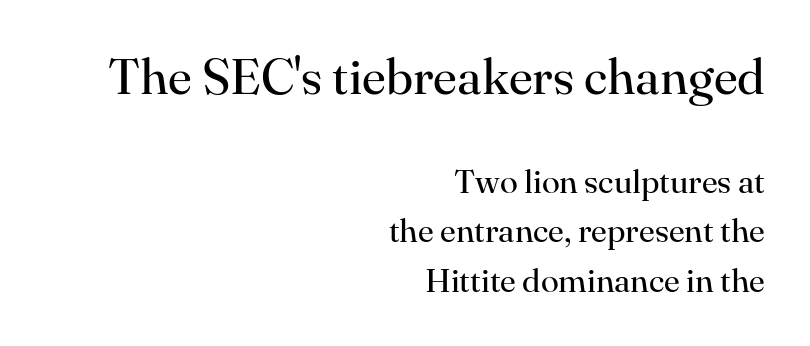
Q: Is the text bold? A: No.
Q: Is the text italic (slanted)? A: No, it is upright.
Q: Is the typeface a serif or a sans-serif typeface? A: Serif.
Q: Is the text underlined? A: No.
Q: How is the paragraph aligned? A: Right-aligned.
Q: Is the spacing between letters normal or unusually wide? A: Normal.
Q: Is the spacing between lines tight, normal or loose? A: Normal.
Q: Which block of text is set in a larger size, the first (top) or the second (bottom)? A: The first (top) one.
Q: Width (condensed, normal, or wide)? A: Normal.
Q: Stroke contrast? A: High.
Q: x-height? A: Small.
Q: Monospaced? A: No.
